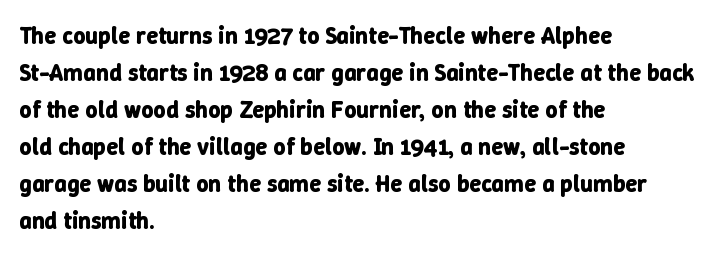
These lines sit exactly where default settings would place them. Descenders are the only things crossing below the line. As a designer I'd log this as weight 700, bold. Where is the straight margin? On the left. The axis of the letterforms is exactly vertical. No extra tracking has been applied to these lines.
